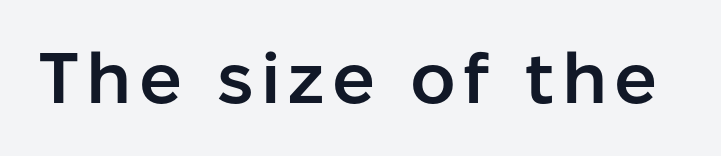
{"serif": "no", "italic": "no", "bold": "semi", "weight": "semibold", "width": "normal", "stroke_contrast": "low", "x_height": "medium", "monospaced": "no", "underline": "no", "glyph_px": 71}
